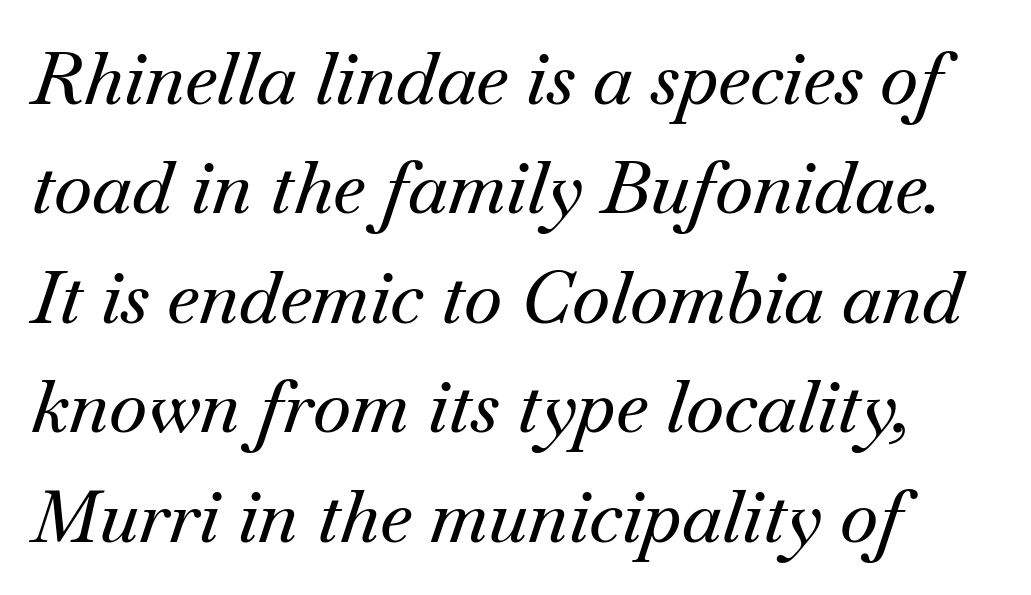
The image shows 73 px serif type, italic (leaning right); set left-aligned, normal line spacing (1.5x), normal letter spacing, not underlined; medium stroke contrast and a small x-height.
